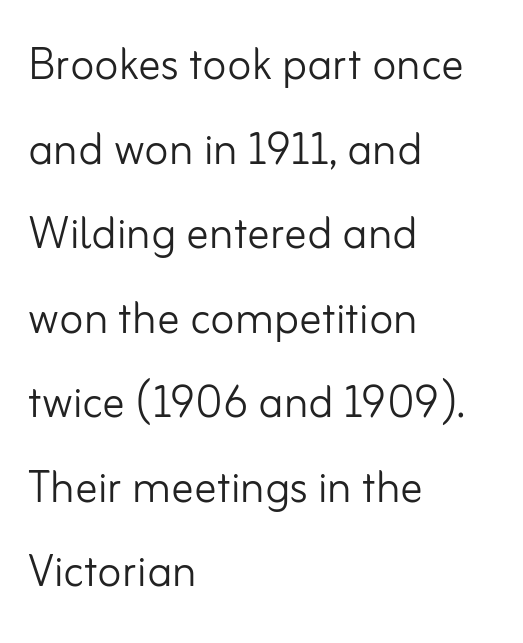
Q: Is the text bold? A: No.
Q: Is the text italic (slanted)? A: No, it is upright.
Q: Is the typeface a serif or a sans-serif typeface? A: Sans-serif.
Q: Is the text underlined? A: No.
Q: How is the paragraph aligned? A: Left-aligned.
Q: Is the spacing between letters normal or unusually wide? A: Normal.
Q: Is the spacing between lines tight, normal or loose? A: Normal.
Q: Width (condensed, normal, or wide)? A: Normal.
Q: Stroke contrast? A: Low.
Q: x-height? A: Small.
Q: Monospaced? A: No.
